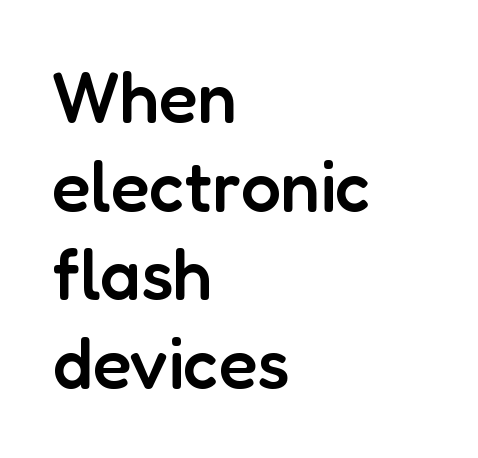
Q: Is the text bold? A: Semi-bold.
Q: Is the text italic (slanted)? A: No, it is upright.
Q: Is the typeface a serif or a sans-serif typeface? A: Sans-serif.
Q: Is the text underlined? A: No.
Q: How is the paragraph aligned? A: Left-aligned.
Q: Is the spacing between letters normal or unusually wide? A: Normal.
Q: Is the spacing between lines tight, normal or loose? A: Normal.
Q: Width (condensed, normal, or wide)? A: Normal.
Q: Stroke contrast? A: Low.
Q: x-height? A: Medium.
Q: Monospaced? A: No.
